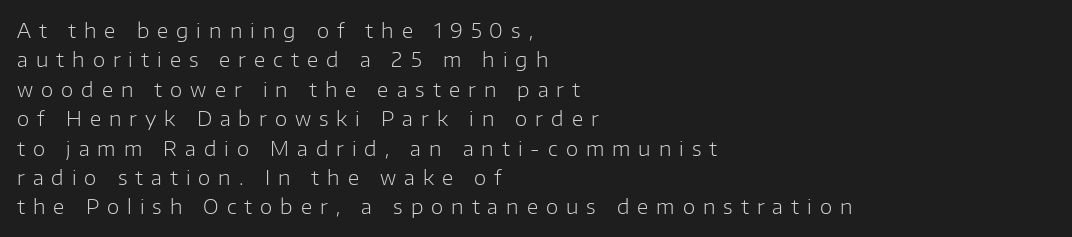
{"italic": "no", "bold": "no", "underline": "no", "align": "left", "line_spacing": "normal", "line_spacing_ratio": 1.47, "letter_spacing": "wide", "letter_spacing_em": 0.4, "glyph_px": 20}
